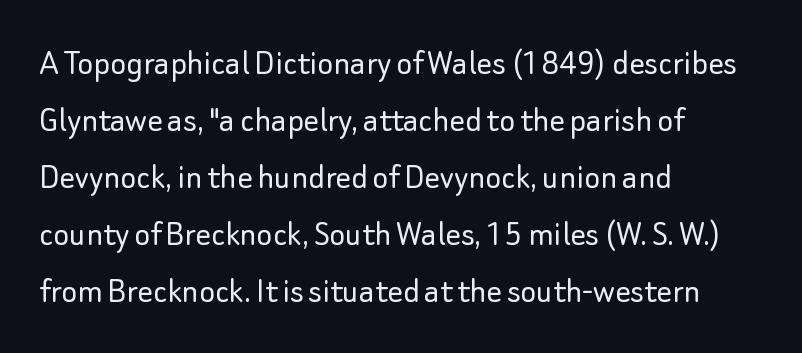
Q: Is the text bold? A: No.
Q: Is the text italic (slanted)? A: No, it is upright.
Q: Is the typeface a serif or a sans-serif typeface? A: Sans-serif.
Q: Is the text underlined? A: No.
Q: How is the paragraph aligned? A: Left-aligned.
Q: Is the spacing between letters normal or unusually wide? A: Normal.
Q: Is the spacing between lines tight, normal or loose? A: Normal.
Q: Width (condensed, normal, or wide)? A: Normal.
Q: Stroke contrast? A: Low.
Q: x-height? A: Small.
Q: Monospaced? A: No.
